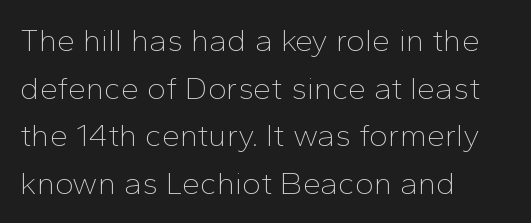
The image shows 32 px thin sans-serif type, upright; set left-aligned, normal line spacing (1.49x), normal letter spacing, not underlined; low stroke contrast and a medium x-height.
